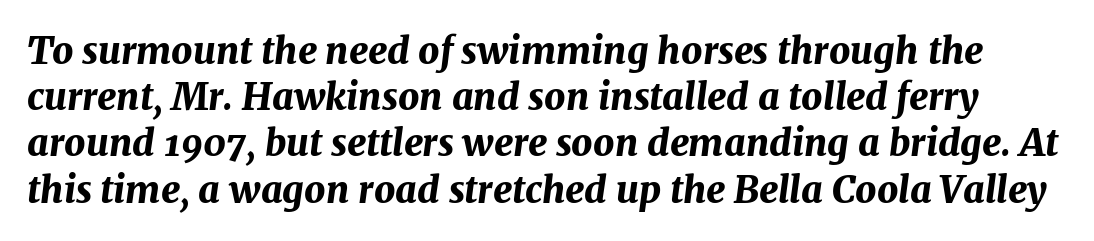
Q: Is the text bold? A: Yes.
Q: Is the text italic (slanted)? A: Yes, it leans right by about 7 degrees.
Q: Is the text underlined? A: No.
Q: Is the spacing between letters normal or unusually wide? A: Normal.
Q: Is the spacing between lines tight, normal or loose? A: Normal.
Q: Width (condensed, normal, or wide)? A: Normal.
Q: Stroke contrast? A: Medium.
Q: x-height? A: Medium.
Q: Monospaced? A: No.
